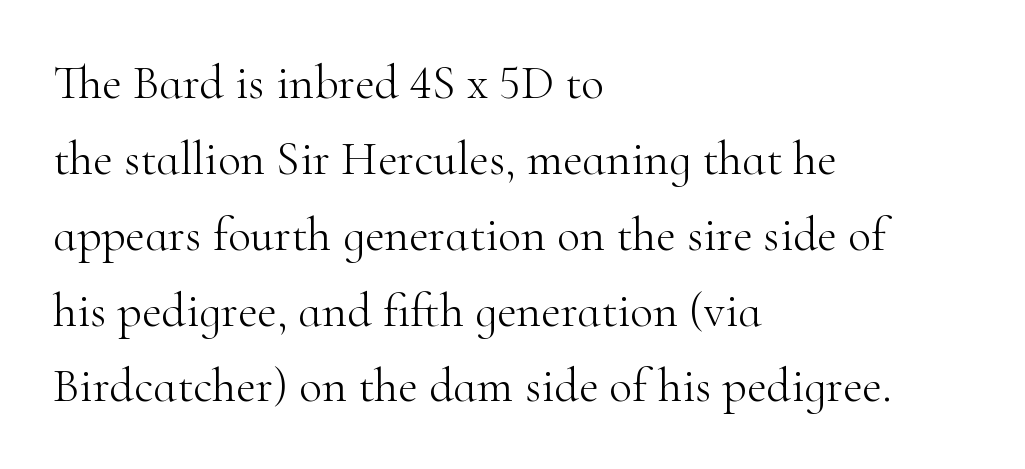
The passage shown has conventional tracking throughout. This rendering features lettering with no underline. Posture: straight, roman, zero tilt. Is the stroke heavy? The answer is a plain regular-or-lighter.
